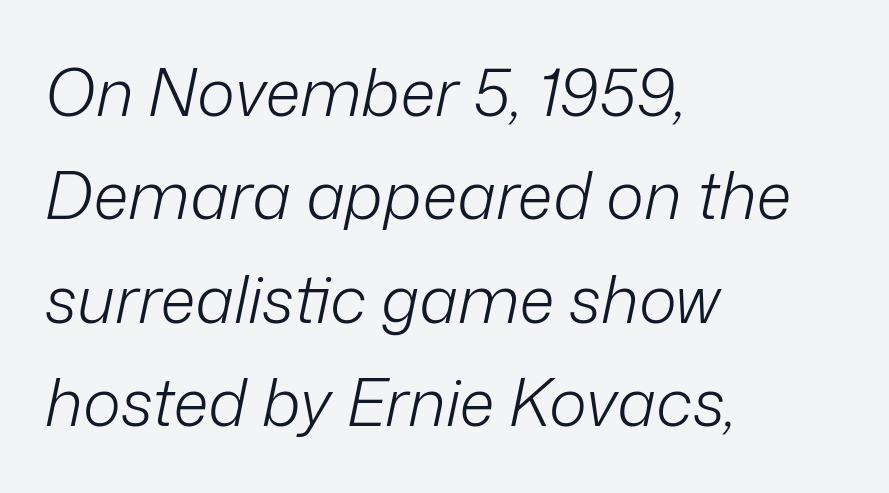
The image shows 65 px light type, italic (leaning right); set left-aligned, normal line spacing (1.59x), normal letter spacing, not underlined; low stroke contrast and a medium x-height.
